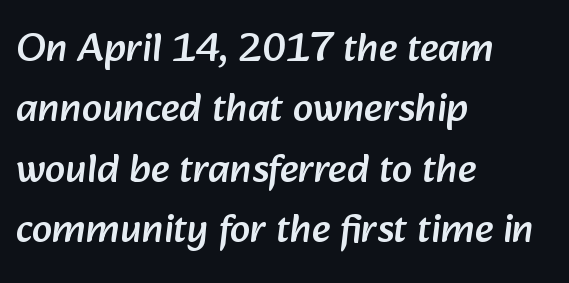
The image shows 41 px sans-serif type; set left-aligned, normal line spacing (1.47x), normal letter spacing, not underlined; low stroke contrast and a medium x-height.
